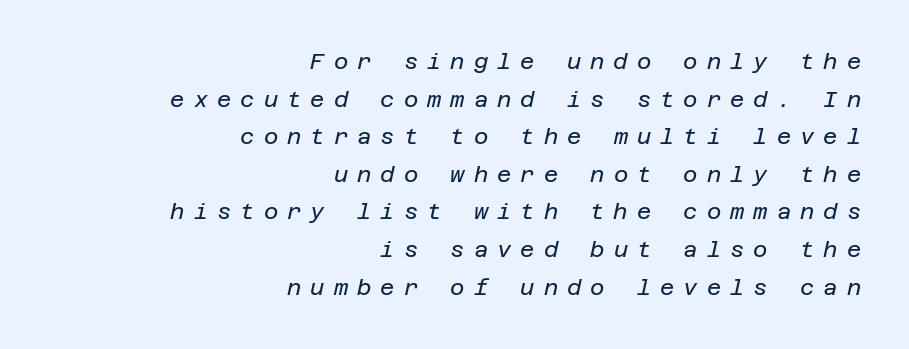
{"italic": "yes", "lean": "right", "slant_degrees": 12, "bold": "no", "underline": "no", "align": "right", "line_spacing_ratio": 1.71, "letter_spacing": "wide", "letter_spacing_em": 0.41, "glyph_px": 22}
